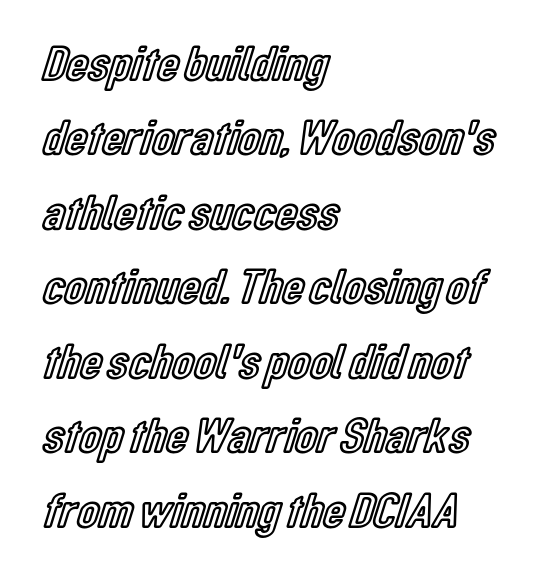
{"width": "condensed", "x_height": "medium", "monospaced": "no", "underline": "no", "align": "left", "line_spacing": "normal", "line_spacing_ratio": 1.49, "letter_spacing": "normal", "letter_spacing_em": 0.0, "glyph_px": 50}
